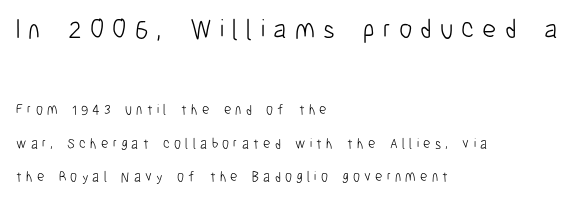
Q: Is the text bold? A: No.
Q: Is the text italic (slanted)? A: No, it is upright.
Q: Is the text underlined? A: No.
Q: How is the paragraph aligned? A: Left-aligned.
Q: Is the spacing between letters normal or unusually wide? A: Unusually wide.
Q: Is the spacing between lines tight, normal or loose? A: Loose.
Q: Which block of text is set in a larger size, the first (top) or the second (bottom)? A: The first (top) one.
